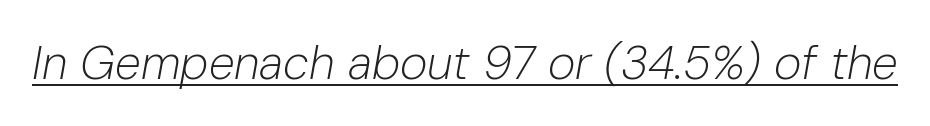
The image shows 47 px light type, italic (leaning right); set normal letter spacing, underlined; low stroke contrast and a medium x-height.
